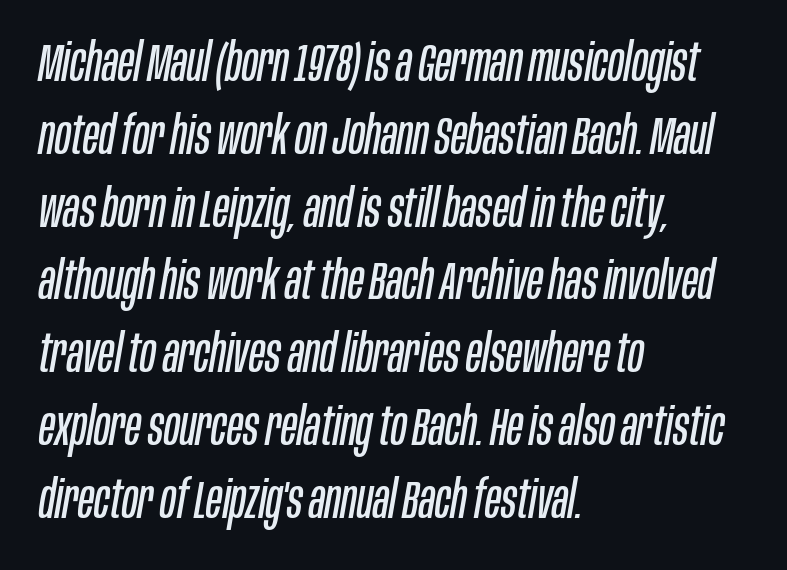
Each new line begins a customary step beneath the previous one. The compositor pushed each line to the left boundary. Weight: not bold — regular or lighter. The strip under each line holds only bare page. Letter spacing: default.
